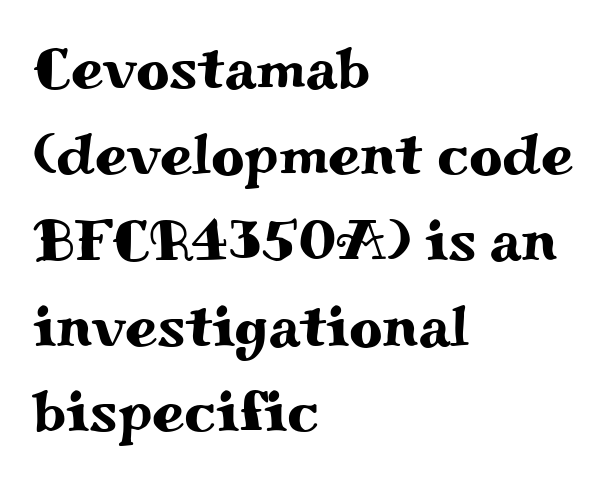
Baseline-to-baseline distance is the conventional proportion of letter height. Upright lettering throughout. Type style note: has serifs. Think of a printed novel: that variable character pitch is what you see here. Bare-footed words on every line.
